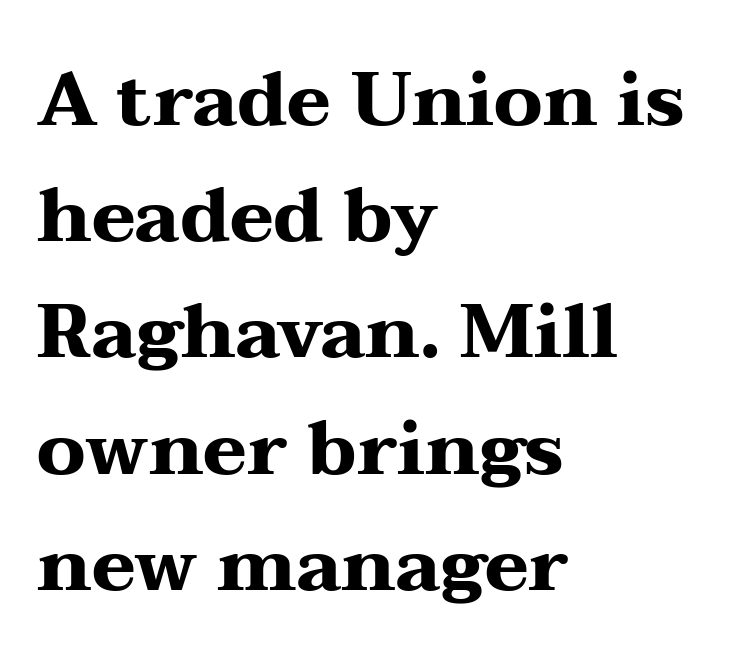
The image shows 75 px heavy, wide serif type, upright; set left-aligned, normal line spacing (1.55x), normal letter spacing, not underlined; medium stroke contrast and a medium x-height.
